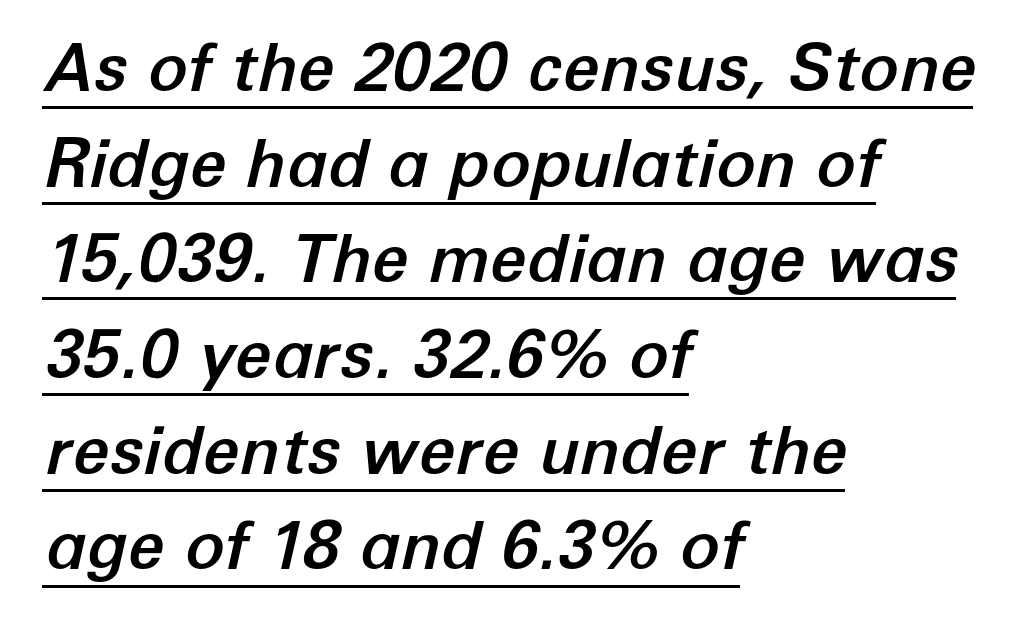
The image shows 66 px text type, italic (leaning right); set left-aligned, normal line spacing (1.45x), normal letter spacing, underlined; low stroke contrast and a medium x-height.
